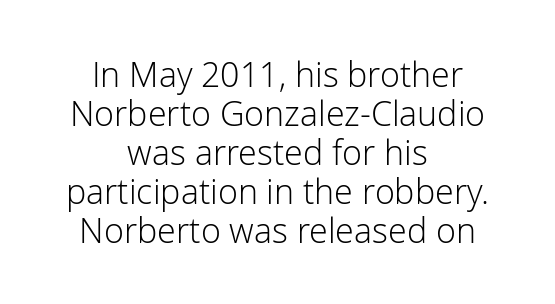
The image shows 34 px light sans-serif type, upright; set centered, tight line spacing (1.15x), normal letter spacing, not underlined; low stroke contrast and a medium x-height.
